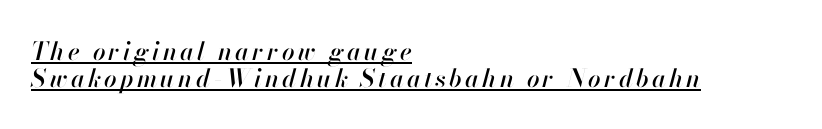
A typesetter would call this leading minimal, almost set solid. Like a heading marked for emphasis, these lines bear an underscore. This rendering uses left alignment, leaving the right contour irregular. Is the type slanted? Yes — the strokes lean at a clear angle.
